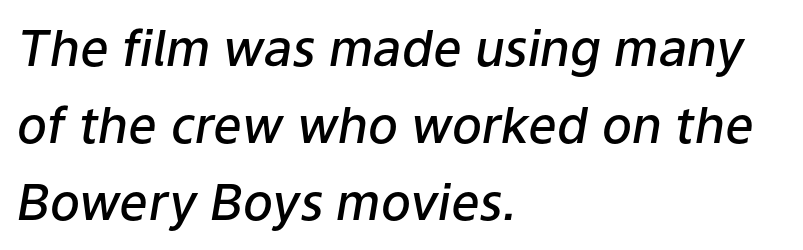
The image shows 50 px semibold type, italic (leaning right); set left-aligned, normal line spacing (1.54x), normal letter spacing, not underlined; low stroke contrast and a medium x-height.
